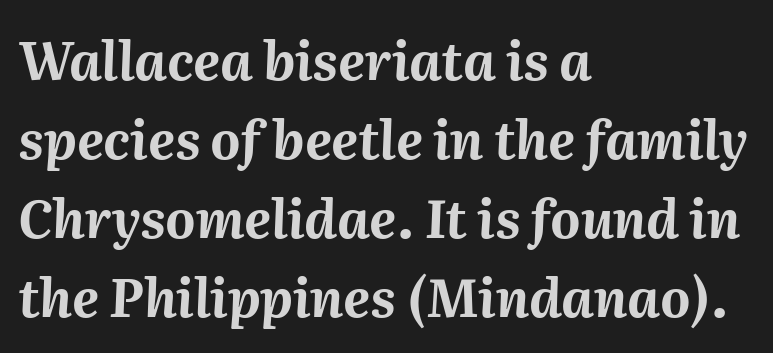
The face used here is rendered with its standard letterfit. Normally led — the rows are evenly, conventionally spaced. These lines carry a lot of weight — the face is fully bold. Think of a printed novel: that variable character pitch is what you see here. Type without underlining. Style check: oblique.
